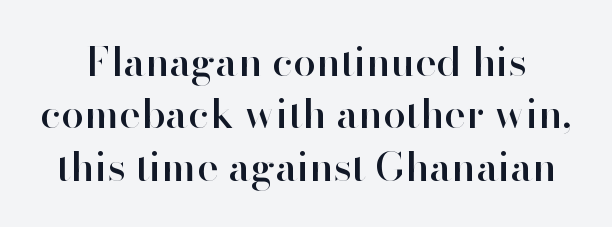
The image shows 41 px sans-serif type, upright; set normal line spacing (1.28x), normal letter spacing, not underlined; high stroke contrast and a small x-height.
